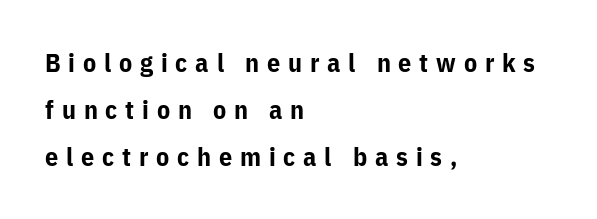
Does the lettering tilt? It doesn't — this is upright. A classic flush-left, rag-right setting is used for this passage. The horizontal fit of the characters is loose and conspicuously gappy. Check under the words: just untouched page. These words are printed bold, with thick strokes throughout.
